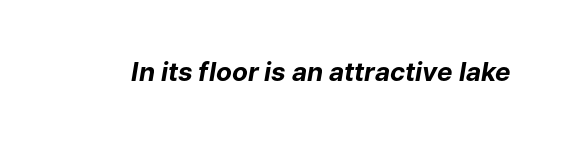
{"italic": "yes", "lean": "right", "slant_degrees": 9, "bold": "yes", "underline": "no", "letter_spacing": "normal", "letter_spacing_em": 0.0, "glyph_px": 26}
